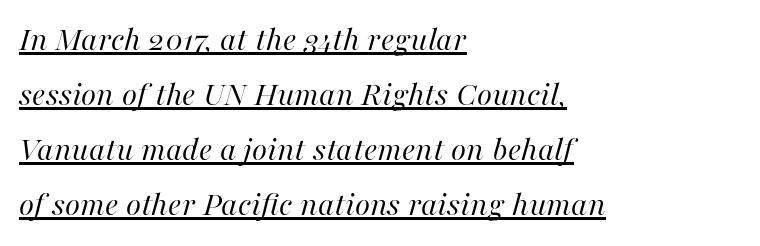
{"italic": "yes", "lean": "right", "slant_degrees": 16, "bold": "no", "weight": "regular", "width": "normal", "stroke_contrast": "high", "x_height": "medium", "monospaced": "no", "underline": "yes", "align": "left", "line_spacing": "normal", "line_spacing_ratio": 1.57, "letter_spacing": "normal", "letter_spacing_em": 0.0, "glyph_px": 35}
